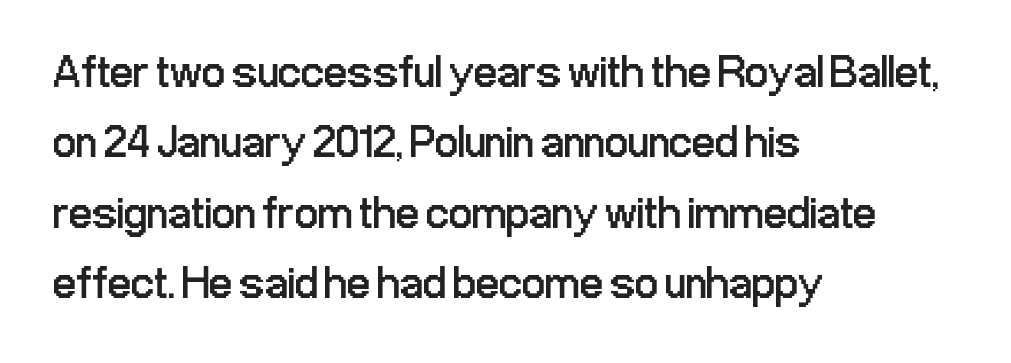
{"serif": "no", "italic": "no", "bold": "no", "weight": "regular", "width": "condensed", "stroke_contrast": "low", "x_height": "medium", "monospaced": "no", "underline": "no", "align": "left", "line_spacing": "normal", "line_spacing_ratio": 1.53, "letter_spacing": "normal", "letter_spacing_em": 0.0, "glyph_px": 46}
